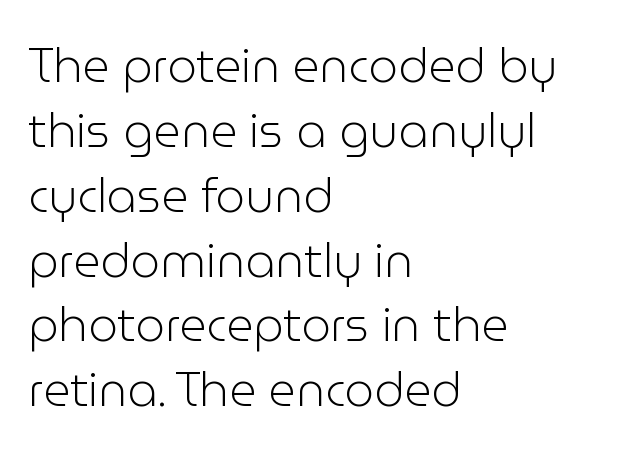
Q: Is the text bold? A: No.
Q: Is the text italic (slanted)? A: No, it is upright.
Q: Is the typeface a serif or a sans-serif typeface? A: Sans-serif.
Q: Is the text underlined? A: No.
Q: How is the paragraph aligned? A: Left-aligned.
Q: Is the spacing between letters normal or unusually wide? A: Normal.
Q: Is the spacing between lines tight, normal or loose? A: Normal.
Q: Width (condensed, normal, or wide)? A: Normal.
Q: Stroke contrast? A: Low.
Q: x-height? A: Medium.
Q: Monospaced? A: No.
